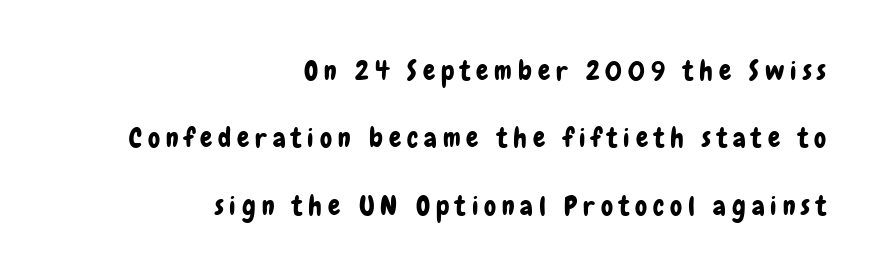
The string is rendered with underlining switched off. Caption: multi-line text, flush right, ragged left. One glance says open: line gaps are wider than usual. Tracking here is generous; glyphs stand well apart from one another.
